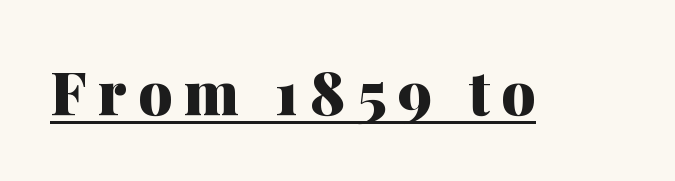
The image shows 60 px heavy serif type, upright; set underlined; medium stroke contrast and a medium x-height.
